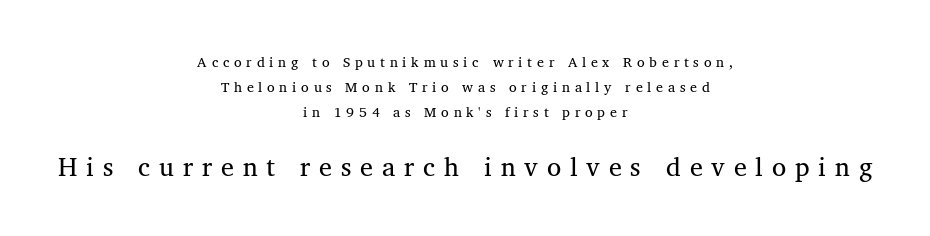
Block two is the big one; block one sits smaller above it. How are the letters spaced? Widely, with obvious added tracking. Reading down the block, each line starts at a different indent, mirrored at its end. Weight: in the light-to-regular range.
